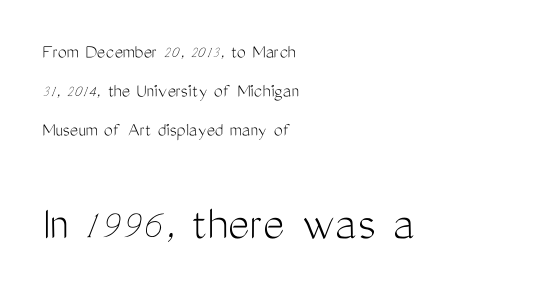
The image shows 51 px light, condensed sans-serif type, upright; set left-aligned, loose line spacing (1.96x), normal letter spacing, not underlined; the second (bottom) block is 2.55x larger; medium stroke contrast and a medium x-height.
